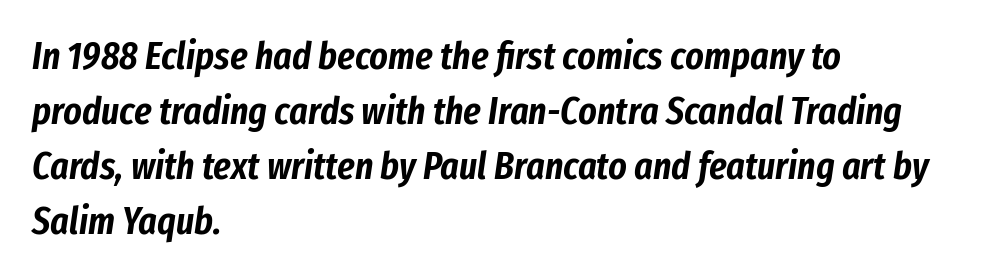
Q: Is the text italic (slanted)? A: Yes, it leans right by about 8 degrees.
Q: Is the text underlined? A: No.
Q: How is the paragraph aligned? A: Left-aligned.
Q: Is the spacing between letters normal or unusually wide? A: Normal.
Q: Is the spacing between lines tight, normal or loose? A: Normal.
Q: Width (condensed, normal, or wide)? A: Condensed.
Q: Stroke contrast? A: Low.
Q: x-height? A: Medium.
Q: Monospaced? A: No.
